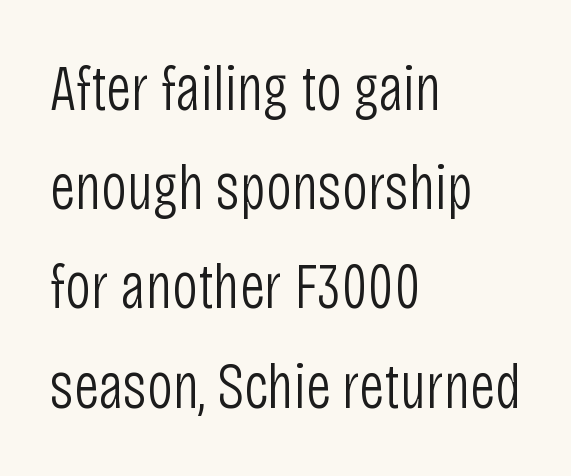
The image shows 64 px light, condensed sans-serif type, upright; set left-aligned, normal line spacing (1.55x), normal letter spacing, not underlined; low stroke contrast and a large x-height.
